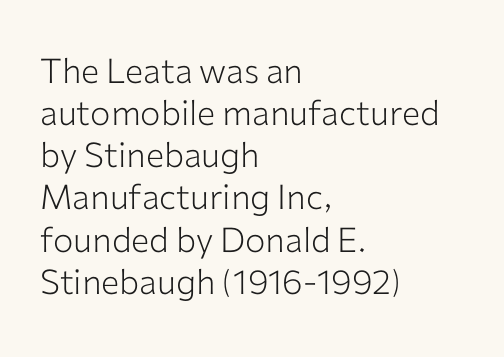
The setting favours the left margin, as ordinary paragraphs usually do. Glance below the letters and you will spot only blank space. A light-to-regular cut is what we see here. Default kerning and tracking; the words read as compact shapes. Spacing verdict: proportional, widths tailored to each character. The glyphs in this specimen are sans serif.
